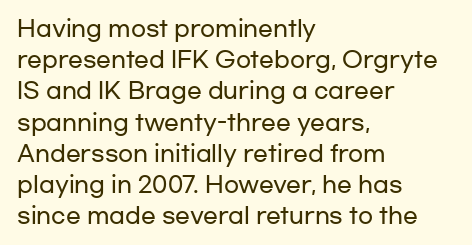
{"italic": "no", "underline": "no", "align": "left", "line_spacing": "normal", "line_spacing_ratio": 1.42, "letter_spacing": "normal", "letter_spacing_em": 0.0, "glyph_px": 22}
